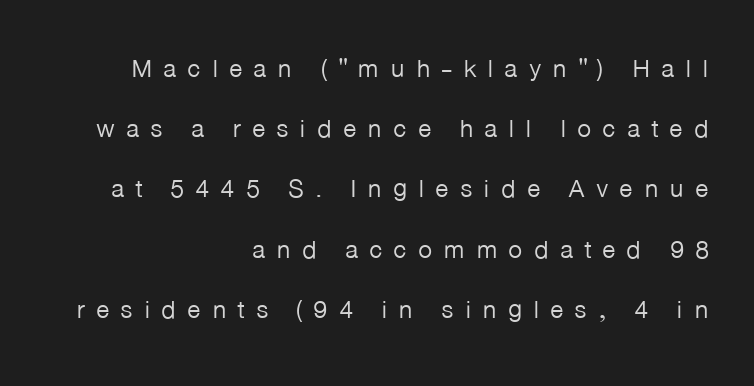
Q: Is the text bold? A: No.
Q: Is the text italic (slanted)? A: No, it is upright.
Q: Is the text underlined? A: No.
Q: How is the paragraph aligned? A: Right-aligned.
Q: Is the spacing between letters normal or unusually wide? A: Unusually wide.
Q: Is the spacing between lines tight, normal or loose? A: Loose.
